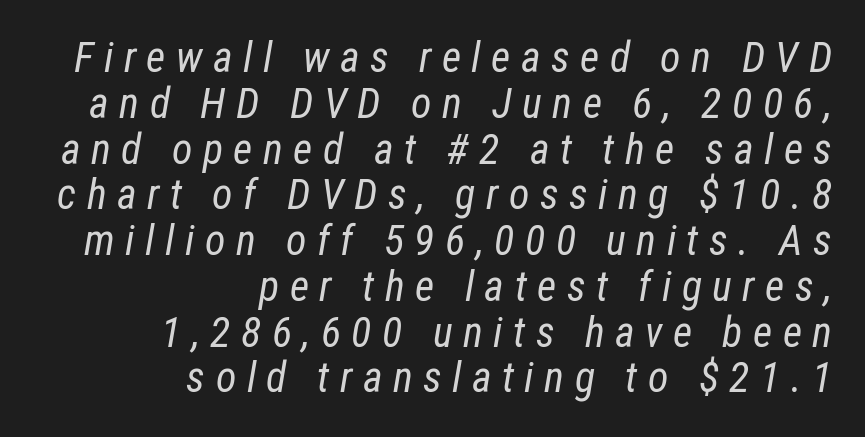
The glyphs look as if they've been sheared to an angle. The space beneath each line is pristine and unruled. Is there much room between lines? No — they nearly touch. There is plenty of visible air inserted between adjacent glyphs. Is this a heavy cut? Hardly; it is regular or lighter. Horizontal alignment here is rightward, an uncommon choice for prose.
